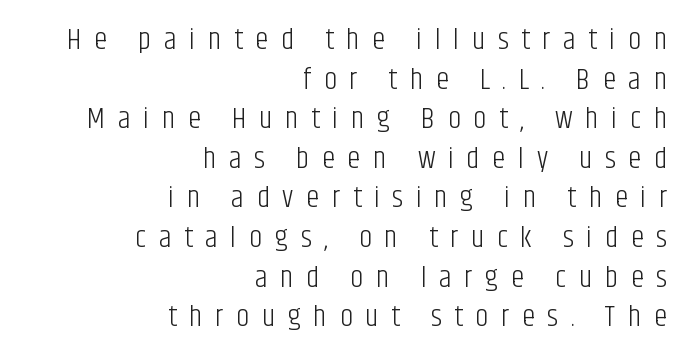
The image shows 30 px light, condensed sans-serif type, upright; set right-aligned, normal line spacing (1.32x), unusually wide letter spacing (+0.42 em), not underlined; low stroke contrast and a large x-height.
